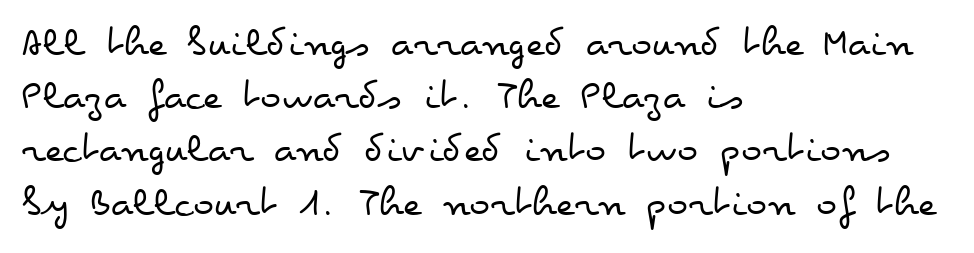
Does the lettering tilt? It doesn't — this is upright. Weight: in the light-to-regular range. Character widths vary here, with narrow letters taking less room than wide ones. Anything drawn beneath the words? Only blank space.
